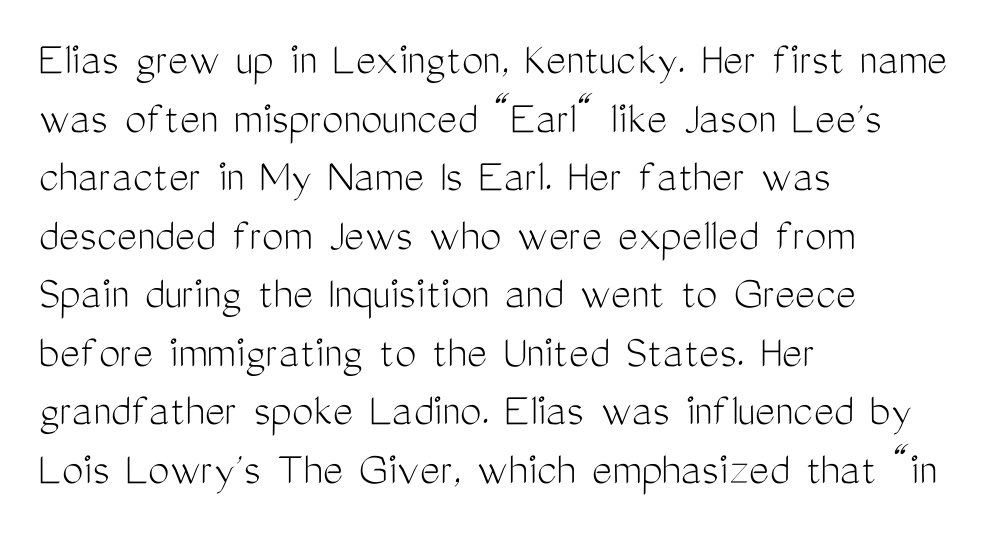
Q: Is the text bold? A: No.
Q: Is the text italic (slanted)? A: No, it is upright.
Q: Is the typeface a serif or a sans-serif typeface? A: Sans-serif.
Q: Is the text underlined? A: No.
Q: How is the paragraph aligned? A: Left-aligned.
Q: Is the spacing between letters normal or unusually wide? A: Normal.
Q: Width (condensed, normal, or wide)? A: Condensed.
Q: Stroke contrast? A: Medium.
Q: x-height? A: Medium.
Q: Monospaced? A: No.
